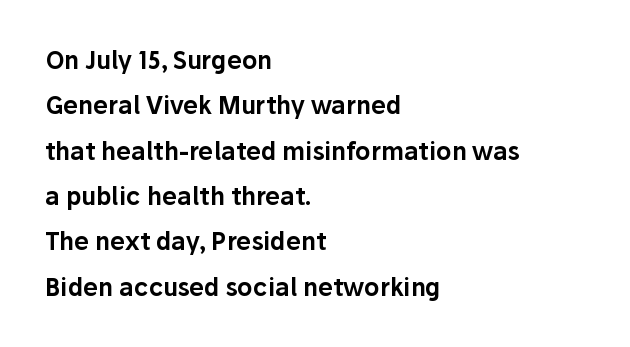
Q: Is the text italic (slanted)? A: No, it is upright.
Q: Is the text underlined? A: No.
Q: How is the paragraph aligned? A: Left-aligned.
Q: Is the spacing between letters normal or unusually wide? A: Normal.
